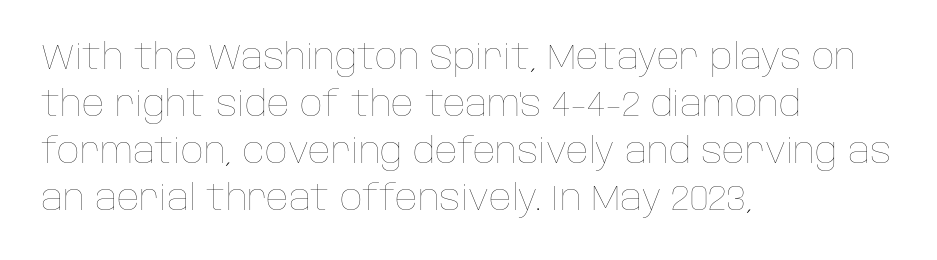
The image shows 35 px thin type, upright; set left-aligned, normal line spacing (1.34x), normal letter spacing, not underlined; low stroke contrast and a large x-height.
